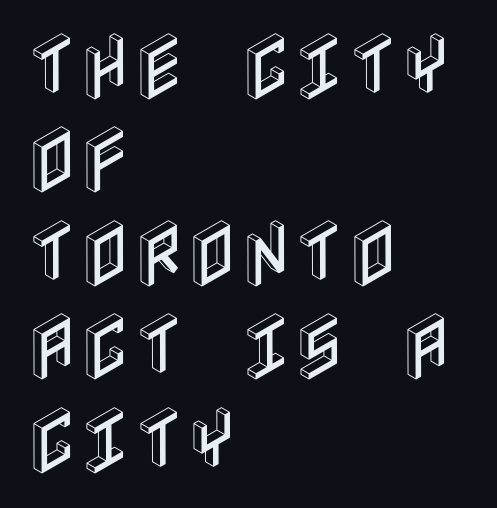
The image shows 73 px condensed type, upright; set left-aligned, normal line spacing (1.28x), normal letter spacing, not underlined; a large x-height.
